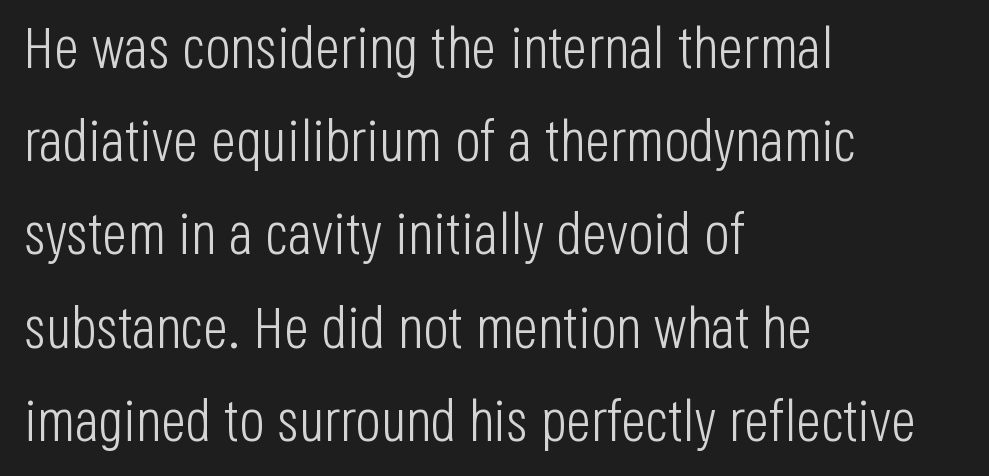
{"serif": "no", "italic": "no", "bold": "no", "weight": "light", "width": "condensed", "stroke_contrast": "low", "x_height": "large", "monospaced": "no", "underline": "no", "align": "left", "line_spacing": "normal", "line_spacing_ratio": 1.58, "letter_spacing": "normal", "letter_spacing_em": 0.0, "glyph_px": 59}
